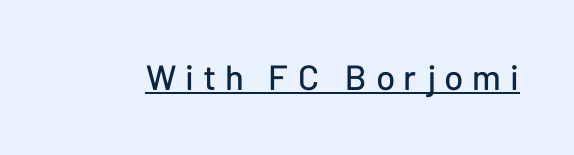
The typography opts for an upright posture over an oblique one. Looks like regular typesetting: each glyph gets only the width it needs. The rendering uses the underline text-decoration. Glyph-to-glyph distance is far greater than everyday printed text.
